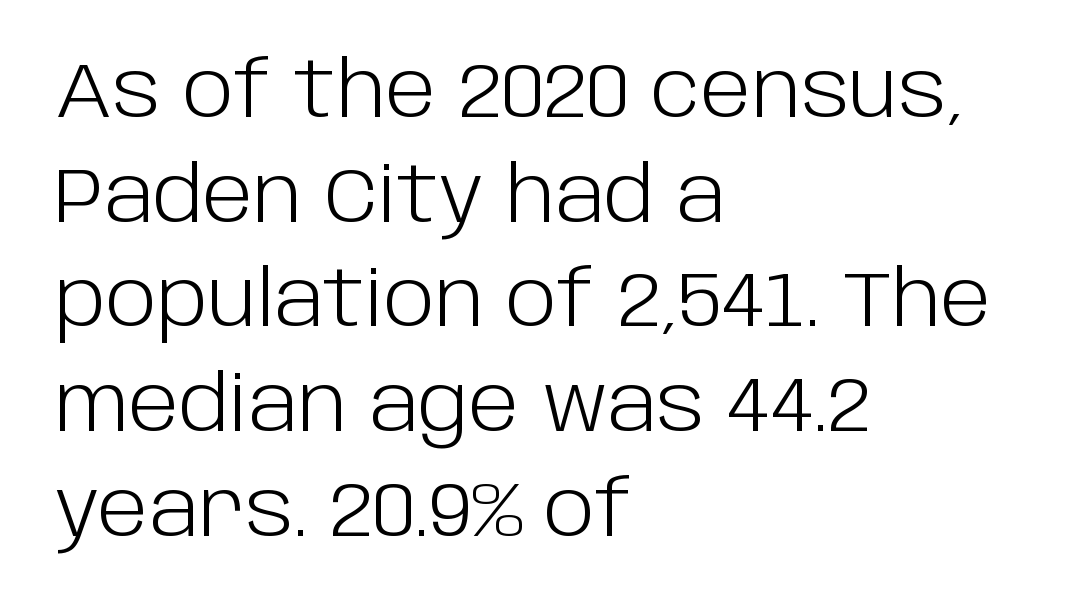
Does extra space separate the letters? No, they use regular spacing. Typographically, this falls in the sans-serif category. Each new line begins a customary step beneath the previous one. Do the characters align in a grid? No, the font is proportional. Do the letters lean? They stand straight. Counters stay open thanks to moderate or lighter strokes.
